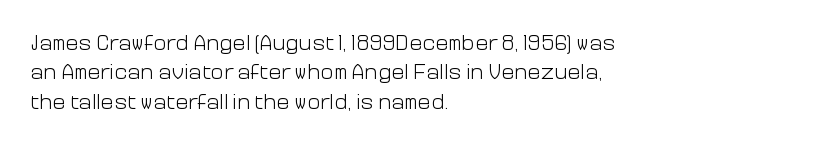
{"italic": "no", "bold": "no", "underline": "no", "align": "left", "line_spacing": "normal", "line_spacing_ratio": 1.34, "letter_spacing": "normal", "letter_spacing_em": 0.0, "glyph_px": 22}
